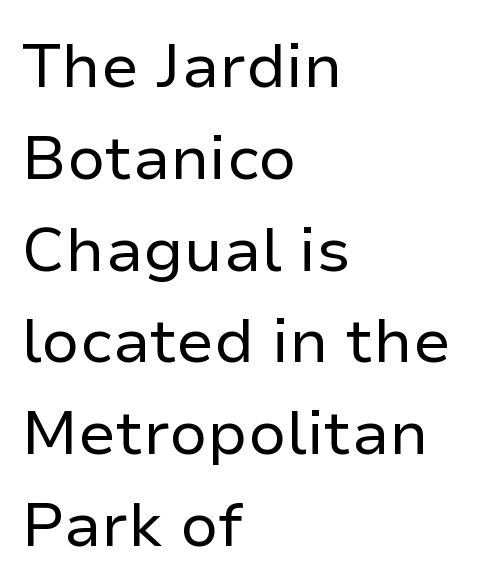
{"serif": "no", "italic": "no", "bold": "no", "weight": "regular", "width": "normal", "stroke_contrast": "low", "x_height": "medium", "monospaced": "no", "underline": "no", "align": "left", "line_spacing": "normal", "line_spacing_ratio": 1.48, "letter_spacing": "normal", "letter_spacing_em": 0.0, "glyph_px": 62}
